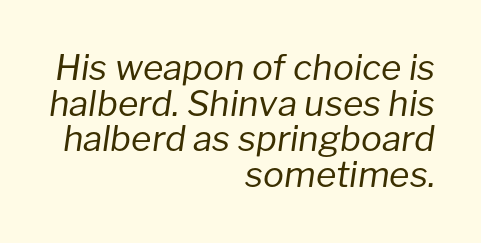
The image shows 35 px regular-weight type, italic (leaning right); set right-aligned, tight line spacing (1.02x), normal letter spacing, not underlined; low stroke contrast and a medium x-height.
